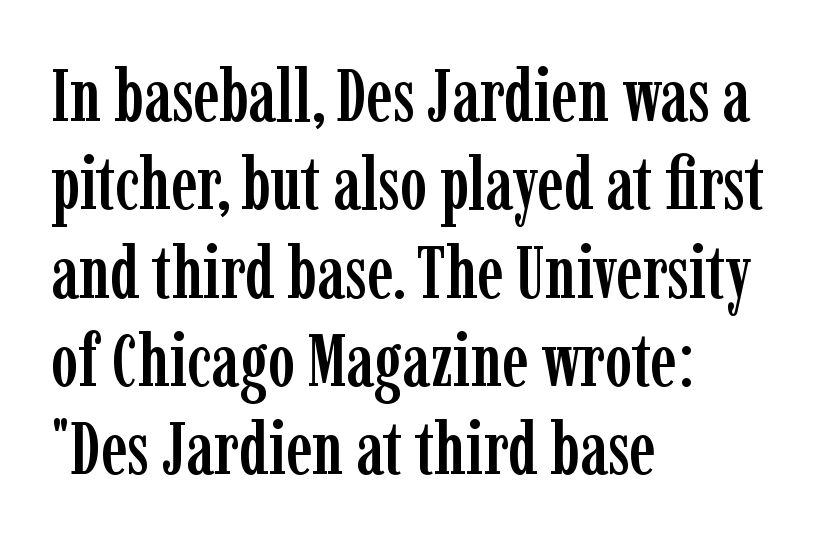
Q: Is the text italic (slanted)? A: No, it is upright.
Q: Is the typeface a serif or a sans-serif typeface? A: Serif.
Q: Is the text underlined? A: No.
Q: How is the paragraph aligned? A: Left-aligned.
Q: Is the spacing between letters normal or unusually wide? A: Normal.
Q: Width (condensed, normal, or wide)? A: Condensed.
Q: Stroke contrast? A: Low.
Q: x-height? A: Medium.
Q: Monospaced? A: No.
